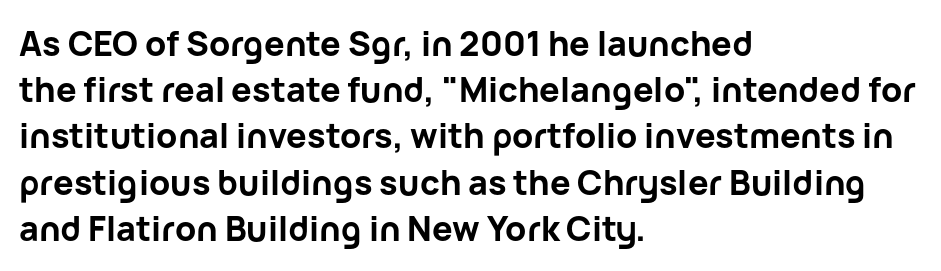
Q: Is the text bold? A: Yes.
Q: Is the text italic (slanted)? A: No, it is upright.
Q: Is the typeface a serif or a sans-serif typeface? A: Sans-serif.
Q: Is the text underlined? A: No.
Q: How is the paragraph aligned? A: Left-aligned.
Q: Is the spacing between letters normal or unusually wide? A: Normal.
Q: Is the spacing between lines tight, normal or loose? A: Normal.
Q: Width (condensed, normal, or wide)? A: Normal.
Q: Stroke contrast? A: Low.
Q: x-height? A: Medium.
Q: Monospaced? A: No.
